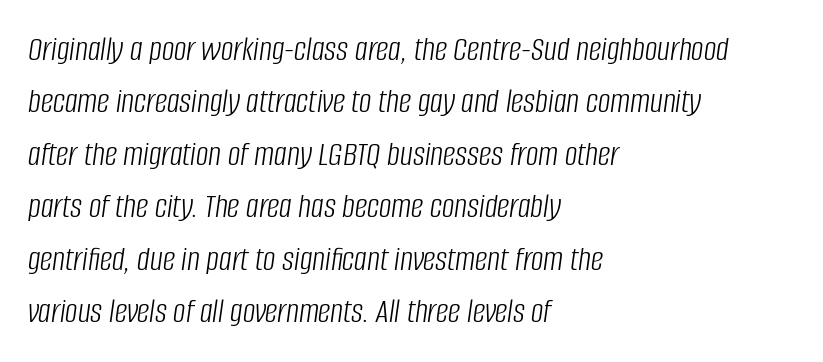
{"italic": "yes", "lean": "right", "slant_degrees": 8, "bold": "no", "weight": "light", "width": "condensed", "stroke_contrast": "low", "x_height": "large", "monospaced": "no", "underline": "no", "align": "left", "line_spacing": "normal", "line_spacing_ratio": 1.5, "letter_spacing": "normal", "letter_spacing_em": 0.0, "glyph_px": 35}
